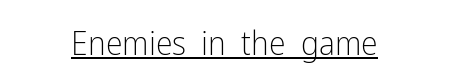
{"serif": "no", "italic": "no", "bold": "no", "weight": "light", "width": "condensed", "stroke_contrast": "low", "x_height": "medium", "monospaced": "no", "underline": "yes", "align": "center", "letter_spacing": "normal", "letter_spacing_em": 0.0, "glyph_px": 34}
